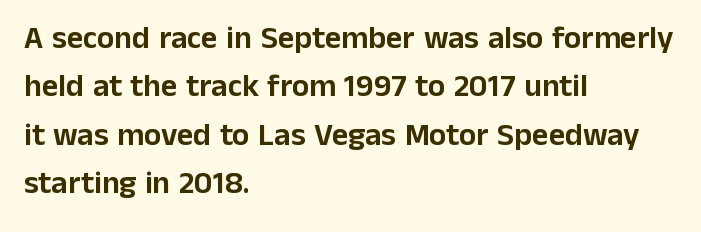
Q: Is the text italic (slanted)? A: No, it is upright.
Q: Is the typeface a serif or a sans-serif typeface? A: Sans-serif.
Q: Is the text underlined? A: No.
Q: How is the paragraph aligned? A: Left-aligned.
Q: Is the spacing between letters normal or unusually wide? A: Normal.
Q: Is the spacing between lines tight, normal or loose? A: Normal.
Q: Width (condensed, normal, or wide)? A: Normal.
Q: Stroke contrast? A: Low.
Q: x-height? A: Medium.
Q: Monospaced? A: No.
